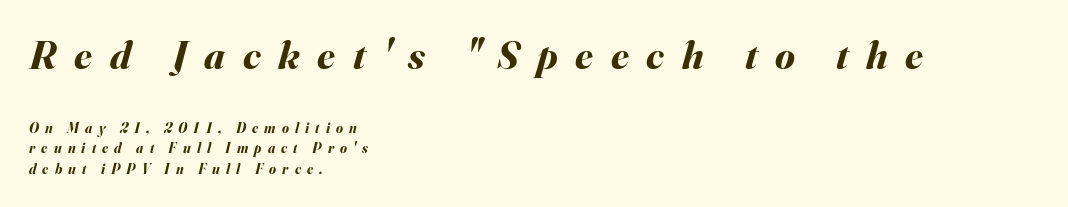
Q: Is the text bold? A: Yes.
Q: Is the text italic (slanted)? A: Yes, it leans right by about 16 degrees.
Q: Is the text underlined? A: No.
Q: How is the paragraph aligned? A: Left-aligned.
Q: Is the spacing between letters normal or unusually wide? A: Unusually wide.
Q: Is the spacing between lines tight, normal or loose? A: Normal.
Q: Which block of text is set in a larger size, the first (top) or the second (bottom)? A: The first (top) one.
Q: Width (condensed, normal, or wide)? A: Normal.
Q: Stroke contrast? A: Medium.
Q: x-height? A: Small.
Q: Monospaced? A: No.
